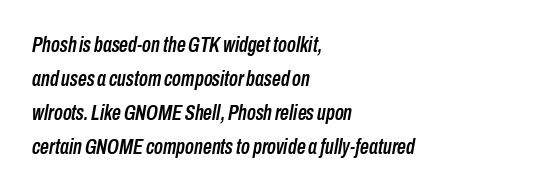
The image shows 22 px text type, italic (leaning right); set left-aligned, normal line spacing (1.55x), normal letter spacing, not underlined.
